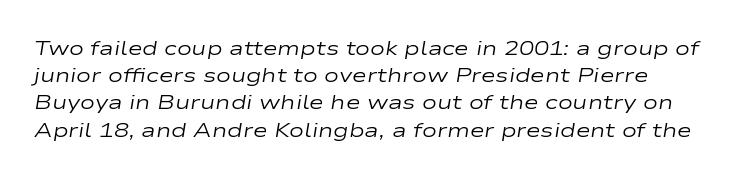
The image shows 20 px text type, italic (leaning right); set left-aligned, normal line spacing (1.36x), normal letter spacing, not underlined.
